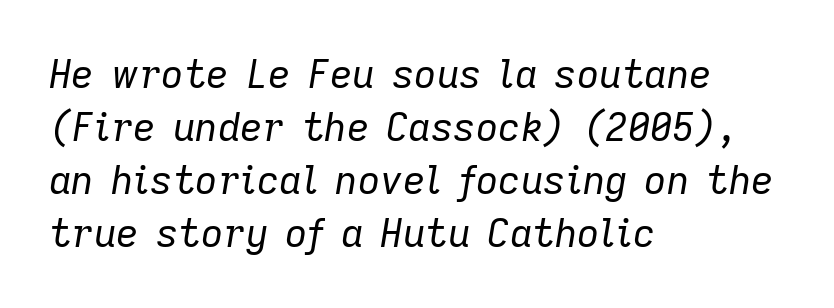
{"italic": "yes", "lean": "right", "slant_degrees": 9, "bold": "no", "weight": "regular", "width": "normal", "stroke_contrast": "low", "x_height": "medium", "monospaced": "no", "underline": "no", "align": "left", "line_spacing": "normal", "line_spacing_ratio": 1.36, "letter_spacing": "normal", "letter_spacing_em": 0.0, "glyph_px": 39}
